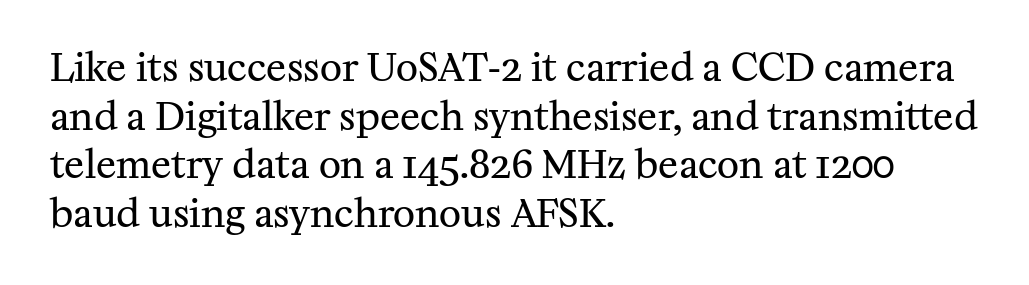
The image shows 38 px regular-weight serif type, upright; set left-aligned, normal line spacing (1.28x), normal letter spacing, not underlined; medium stroke contrast and a medium x-height.
